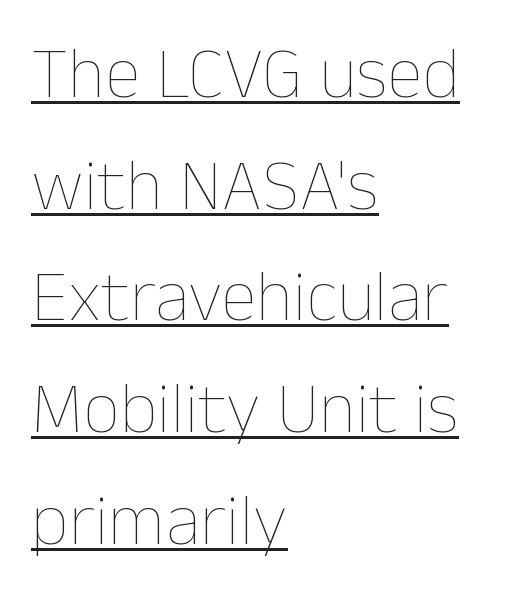
{"italic": "no", "bold": "no", "weight": "thin", "width": "normal", "stroke_contrast": "low", "x_height": "medium", "monospaced": "no", "underline": "yes", "align": "left", "line_spacing": "normal", "line_spacing_ratio": 1.53, "letter_spacing": "normal", "letter_spacing_em": 0.0, "glyph_px": 73}
